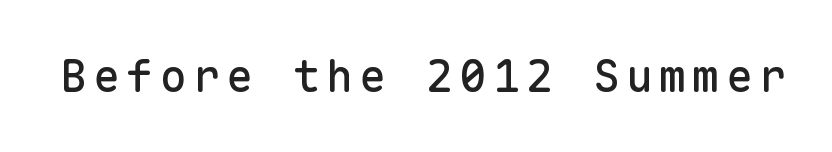
Looks like terminal output: every glyph gets an equal slot. The baseline area is clear. Letterform terminals end flat and unadorned throughout the passage. Characters remain perfectly vertical along every line.
